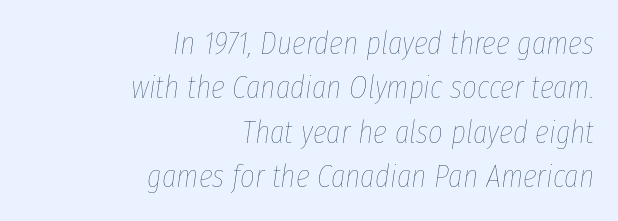
If you drew a line through each stem, it would be angled. Vertical stems look standard width or narrower in stroke. The letters sit at their default tracking, neither squeezed nor spread. Evenly set lines give the paragraph a standard silhouette. Type without underlining. The rag falls on the left side of this text block.
